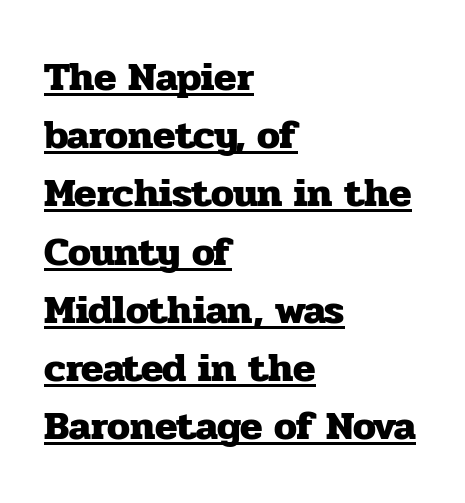
{"serif": "yes", "italic": "no", "bold": "yes", "weight": "heavy", "width": "normal", "stroke_contrast": "low", "x_height": "medium", "monospaced": "no", "underline": "yes", "align": "left", "line_spacing": "normal", "line_spacing_ratio": 1.42, "letter_spacing": "normal", "letter_spacing_em": 0.0, "glyph_px": 41}
